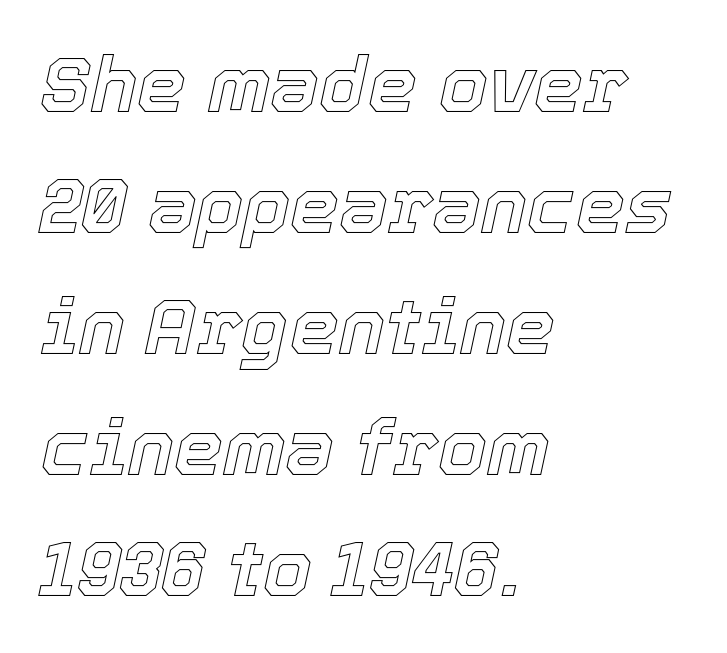
The image shows 78 px text type, italic (leaning right); set left-aligned, normal line spacing (1.55x), normal letter spacing, not underlined; a medium x-height.
